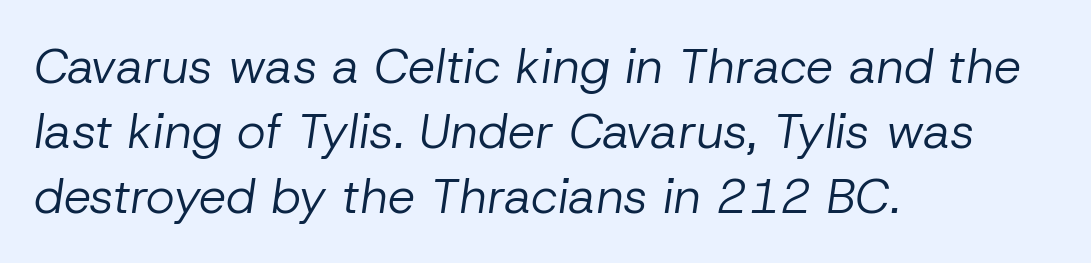
The image shows 49 px regular-weight type, italic (leaning right); set left-aligned, normal line spacing (1.33x), normal letter spacing, not underlined; low stroke contrast and a medium x-height.
